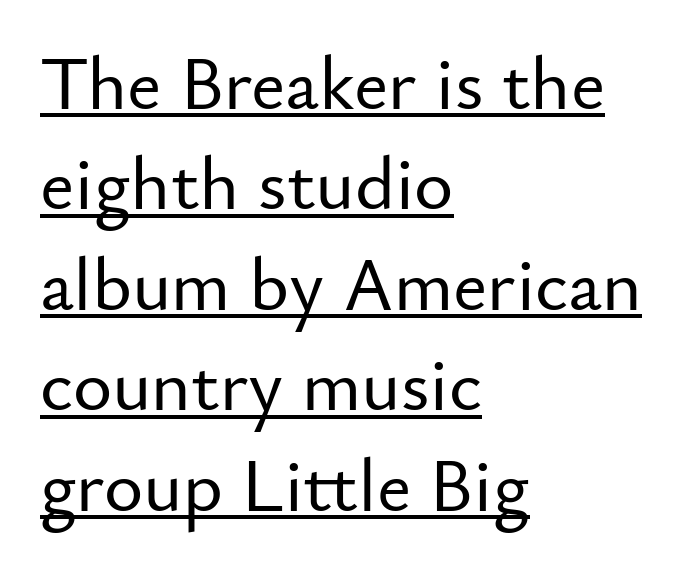
Q: Is the text italic (slanted)? A: No, it is upright.
Q: Is the typeface a serif or a sans-serif typeface? A: Sans-serif.
Q: Is the text underlined? A: Yes.
Q: How is the paragraph aligned? A: Left-aligned.
Q: Is the spacing between letters normal or unusually wide? A: Normal.
Q: Is the spacing between lines tight, normal or loose? A: Normal.
Q: Width (condensed, normal, or wide)? A: Normal.
Q: Stroke contrast? A: Low.
Q: x-height? A: Small.
Q: Monospaced? A: No.
